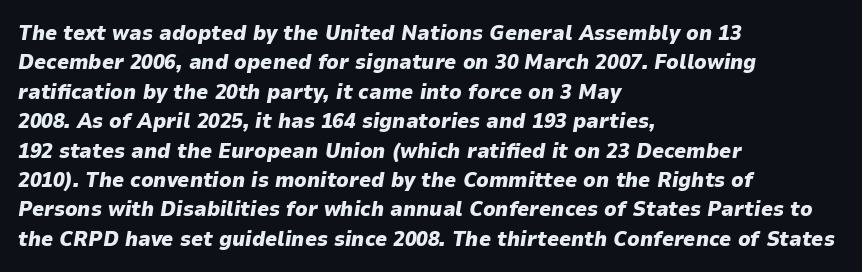
{"italic": "yes", "lean": "right", "slant_degrees": 9, "bold": "yes", "underline": "no", "align": "left", "line_spacing": "normal", "line_spacing_ratio": 1.4, "letter_spacing": "normal", "letter_spacing_em": 0.0, "glyph_px": 21}
